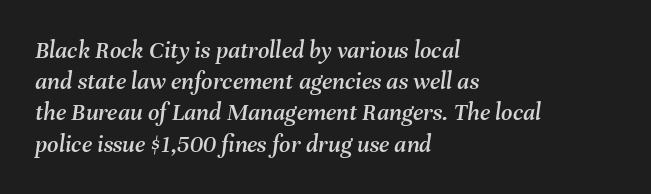
Layout note: lines flush left. Regular leading. There is no visible air inserted between adjacent glyphs. Check under the words: just untouched page. Every character sits at an angle, as italics do.
